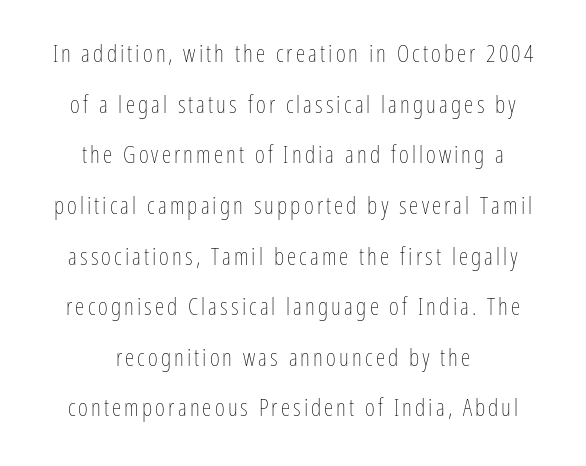
Q: Is the text bold? A: No.
Q: Is the text italic (slanted)? A: No, it is upright.
Q: Is the text underlined? A: No.
Q: How is the paragraph aligned? A: Centered.
Q: Is the spacing between lines tight, normal or loose? A: Loose.
